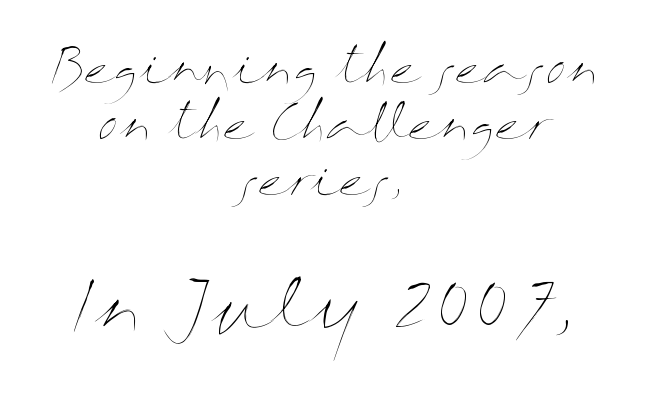
{"bold": "no", "weight": "thin", "width": "wide", "stroke_contrast": "medium", "x_height": "medium", "monospaced": "no", "underline": "no", "align": "center", "line_spacing_ratio": 1.22, "letter_spacing": "normal", "letter_spacing_em": 0.0, "larger_block": "second", "size_ratio": 1.5, "glyph_px": 69}
